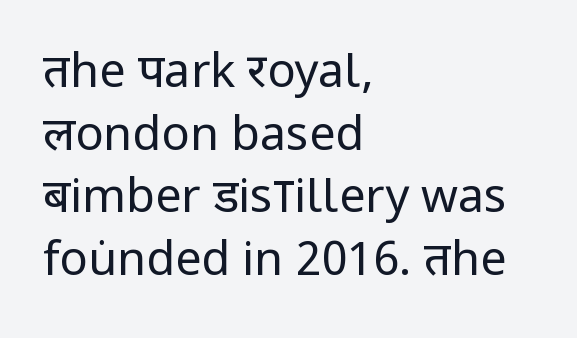
{"serif": "no", "italic": "no", "bold": "no", "weight": "regular", "width": "condensed", "stroke_contrast": "low", "x_height": "large", "monospaced": "no", "underline": "no", "align": "left", "line_spacing": "normal", "line_spacing_ratio": 1.33, "letter_spacing": "normal", "letter_spacing_em": 0.0, "glyph_px": 47}
